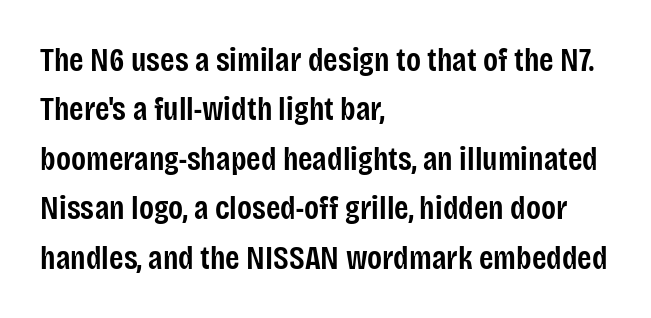
Q: Is the text bold? A: Semi-bold.
Q: Is the text italic (slanted)? A: No, it is upright.
Q: Is the typeface a serif or a sans-serif typeface? A: Sans-serif.
Q: Is the text underlined? A: No.
Q: How is the paragraph aligned? A: Left-aligned.
Q: Is the spacing between letters normal or unusually wide? A: Normal.
Q: Is the spacing between lines tight, normal or loose? A: Normal.
Q: Width (condensed, normal, or wide)? A: Condensed.
Q: Stroke contrast? A: Low.
Q: x-height? A: Large.
Q: Monospaced? A: No.
